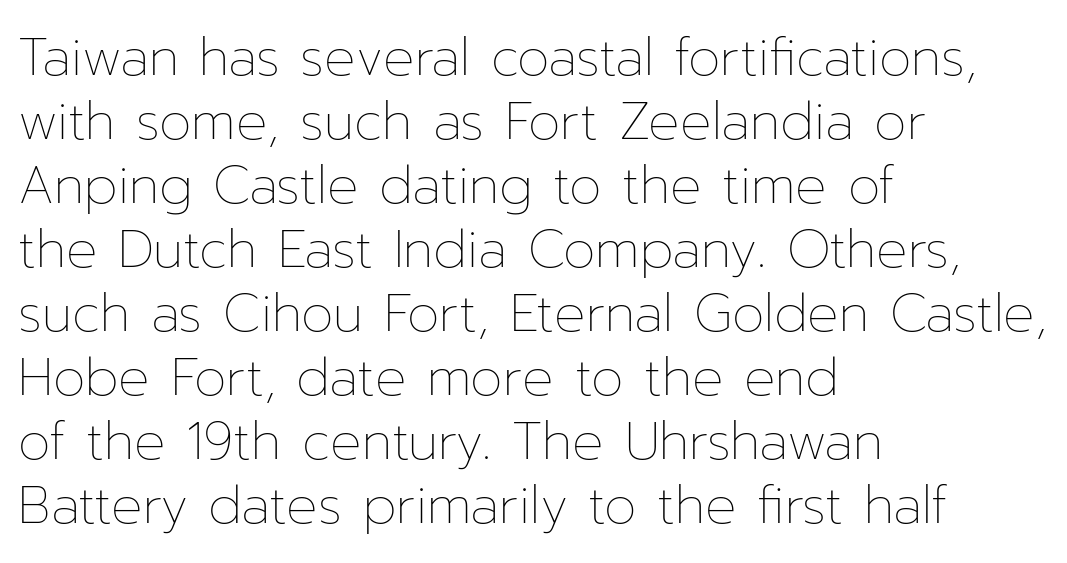
Vertical stems look standard width or narrower in stroke. Do the characters align in a grid? No, the font is proportional. Characters follow at the spacing the type designer built in. A typesetter would mark this as roman, not italic. These lines stack with their left ends in a neat column. Lines of text with bare space underneath.
